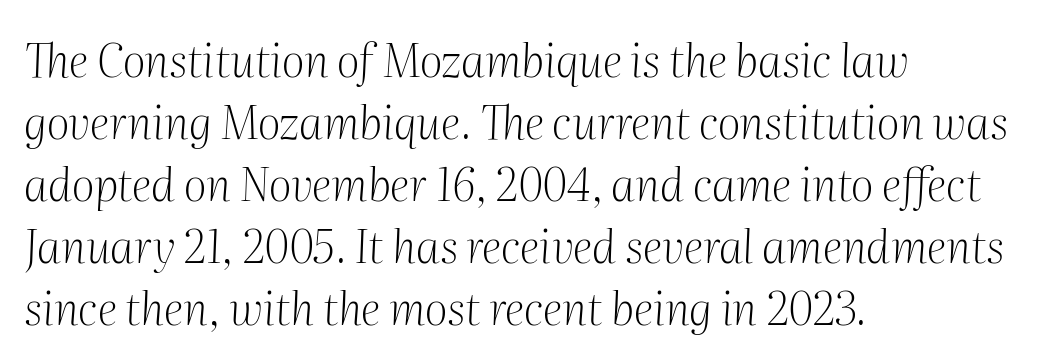
The image shows 45 px light serif type, italic (leaning right); set left-aligned, normal line spacing (1.38x), normal letter spacing, not underlined; medium stroke contrast and a medium x-height.
